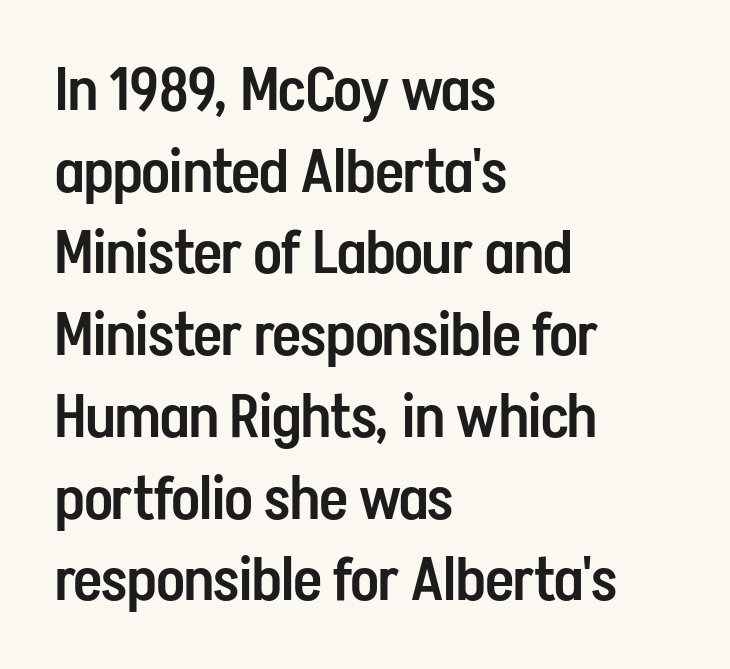
The image shows 61 px semibold, condensed sans-serif type, upright; set left-aligned, normal line spacing (1.34x), normal letter spacing, not underlined; low stroke contrast and a medium x-height.
